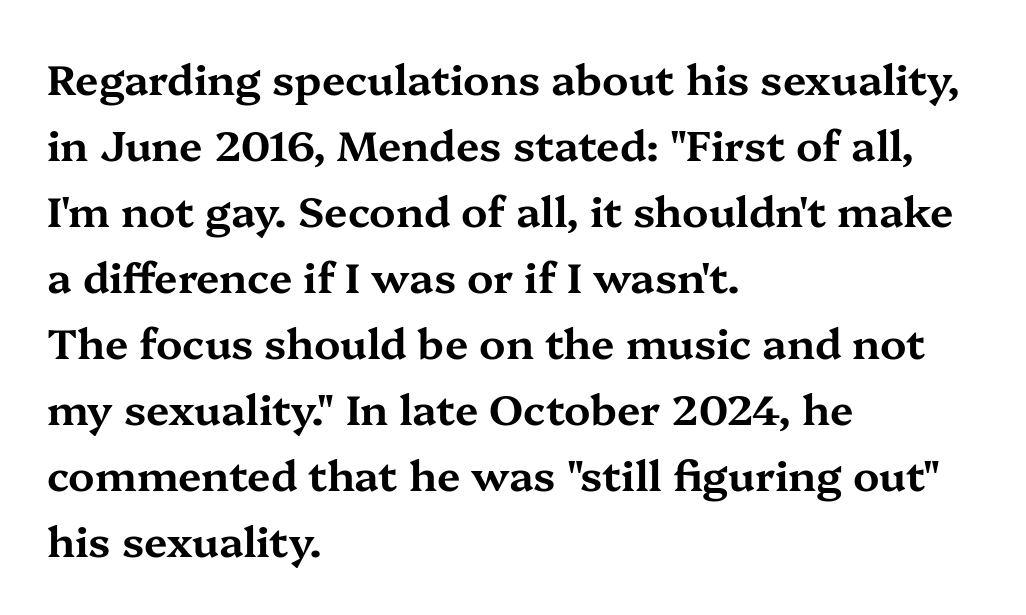
When letters stand straight like this, we call the style roman or upright. Left-aligned paragraph, ragged on the right. The baseline area is clear. No extra tracking has been applied to these lines. The block of text has a typical density, with ordinary space between rows. Is this a fixed-width face? No — the glyphs have proportional, varying widths.
